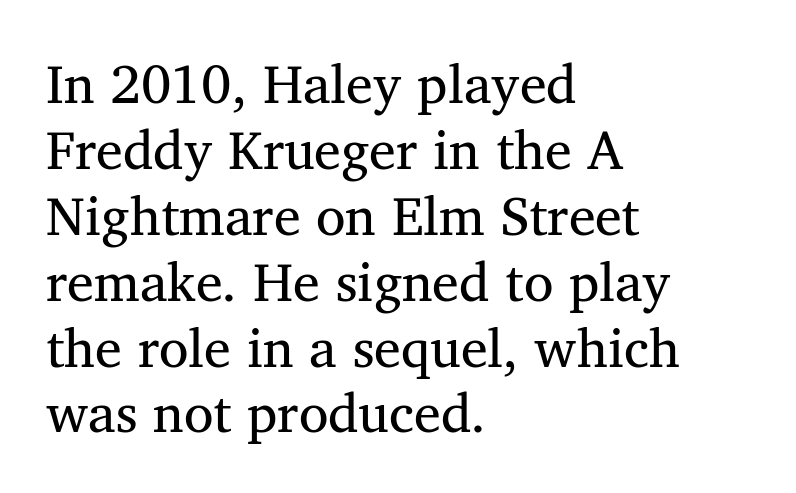
Q: Is the text bold? A: No.
Q: Is the text italic (slanted)? A: No, it is upright.
Q: Is the typeface a serif or a sans-serif typeface? A: Serif.
Q: Is the text underlined? A: No.
Q: How is the paragraph aligned? A: Left-aligned.
Q: Is the spacing between letters normal or unusually wide? A: Normal.
Q: Width (condensed, normal, or wide)? A: Normal.
Q: Stroke contrast? A: Medium.
Q: x-height? A: Medium.
Q: Monospaced? A: No.
